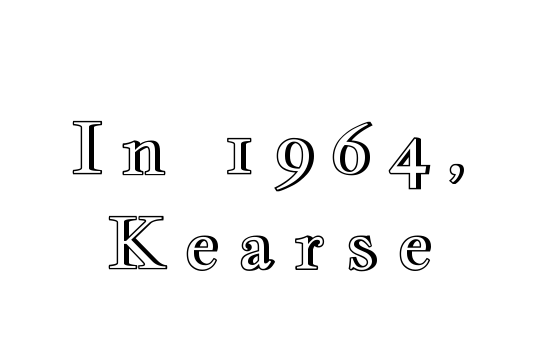
Q: Is the text italic (slanted)? A: No, it is upright.
Q: Is the text underlined? A: No.
Q: How is the paragraph aligned? A: Centered.
Q: Is the spacing between letters normal or unusually wide? A: Unusually wide.
Q: Is the spacing between lines tight, normal or loose? A: Normal.
Q: Width (condensed, normal, or wide)? A: Wide.
Q: x-height? A: Small.
Q: Monospaced? A: No.
